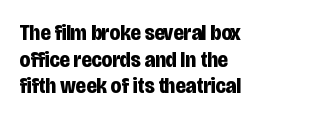
The image shows 22 px bold type, upright; set left-aligned, line spacing 1.21x, normal letter spacing, not underlined.
